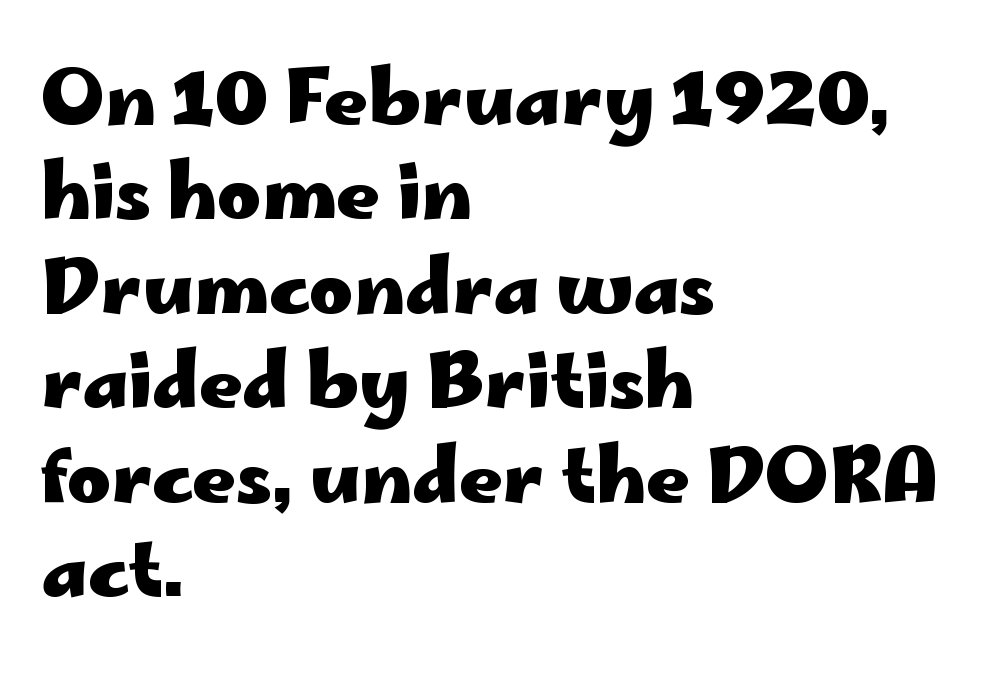
Q: Is the text bold? A: Yes.
Q: Is the text italic (slanted)? A: No, it is upright.
Q: Is the typeface a serif or a sans-serif typeface? A: Sans-serif.
Q: Is the text underlined? A: No.
Q: How is the paragraph aligned? A: Left-aligned.
Q: Is the spacing between letters normal or unusually wide? A: Normal.
Q: Is the spacing between lines tight, normal or loose? A: Normal.
Q: Width (condensed, normal, or wide)? A: Wide.
Q: Stroke contrast? A: Low.
Q: x-height? A: Small.
Q: Monospaced? A: No.
